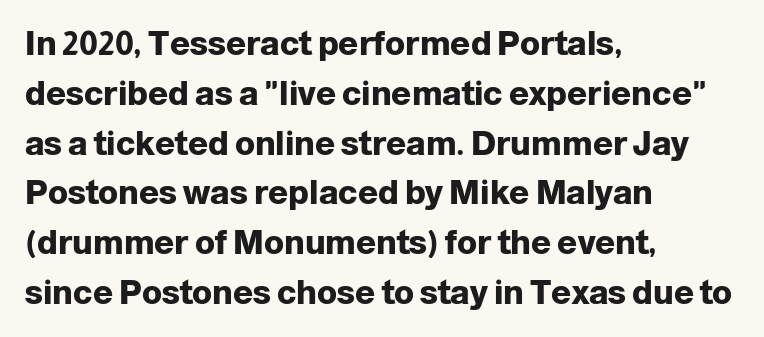
{"serif": "no", "italic": "no", "bold": "yes", "weight": "heavy", "width": "normal", "stroke_contrast": "low", "x_height": "medium", "monospaced": "no", "underline": "no", "align": "left", "line_spacing": "normal", "line_spacing_ratio": 1.51, "letter_spacing": "normal", "letter_spacing_em": 0.0, "glyph_px": 33}
